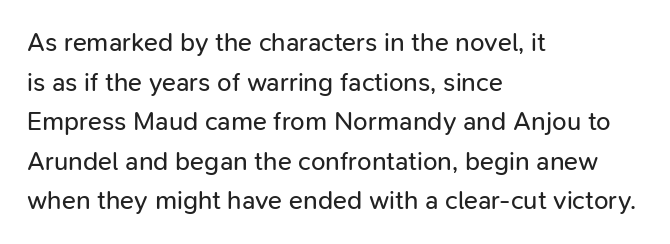
The image shows 26 px text type, upright; set left-aligned, normal line spacing (1.52x), normal letter spacing, not underlined.
